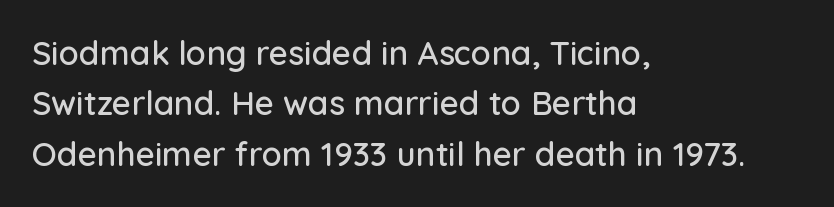
The rendering uses natural spacing where letterforms have individual widths. Honestly, there is no underline to notice here at all. Tracking here is standard; glyphs follow each other at the usual distance. The lettering stays uniformly vertical, giving the passage a roman look. Is there much room between lines? A standard amount, neither cramped nor airy. The lines in this sample share a left origin and differ only in where they stop.
